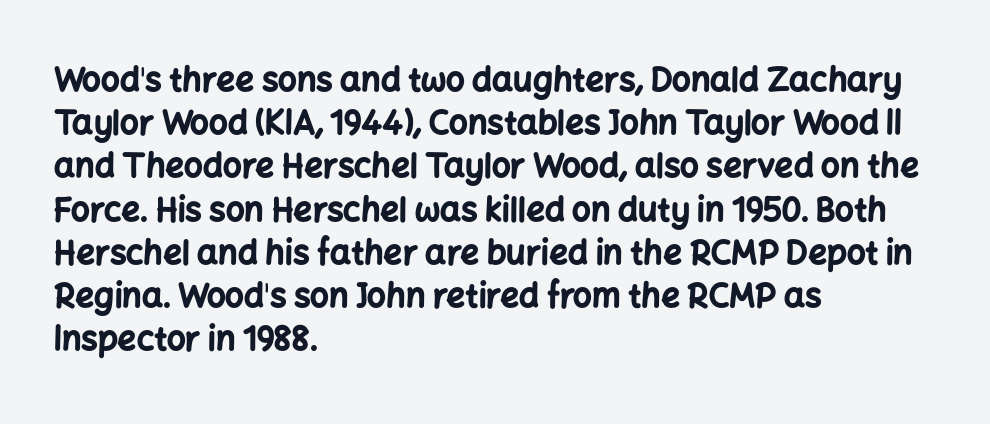
{"serif": "no", "italic": "no", "bold": "yes", "weight": "bold", "width": "normal", "stroke_contrast": "low", "x_height": "medium", "monospaced": "no", "underline": "no", "align": "left", "line_spacing": "normal", "line_spacing_ratio": 1.31, "letter_spacing": "normal", "letter_spacing_em": 0.0, "glyph_px": 33}
